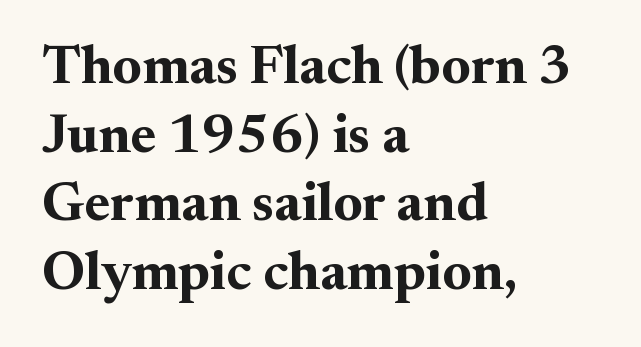
Horizontal alignment here is leftward, the default for most running prose. Do the characters align in a grid? No, the font is proportional. The space between consecutive lines is moderate. This sample uses plain, unmodified letter spacing.
